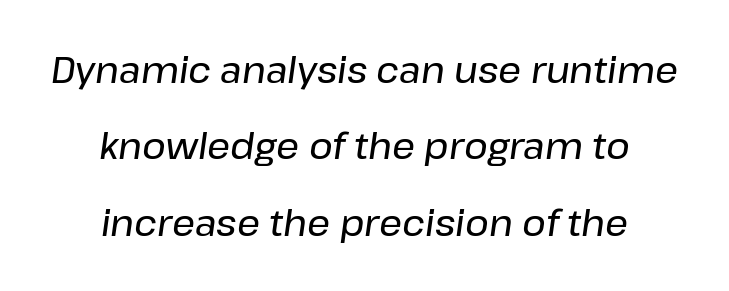
If you measured baseline to baseline, you'd find a long distance. Students, note that the glyphs here touch the page at normal intervals. The rendering positions every line midway between the sides. Varying glyph widths throughout — classic text-font behaviour.
